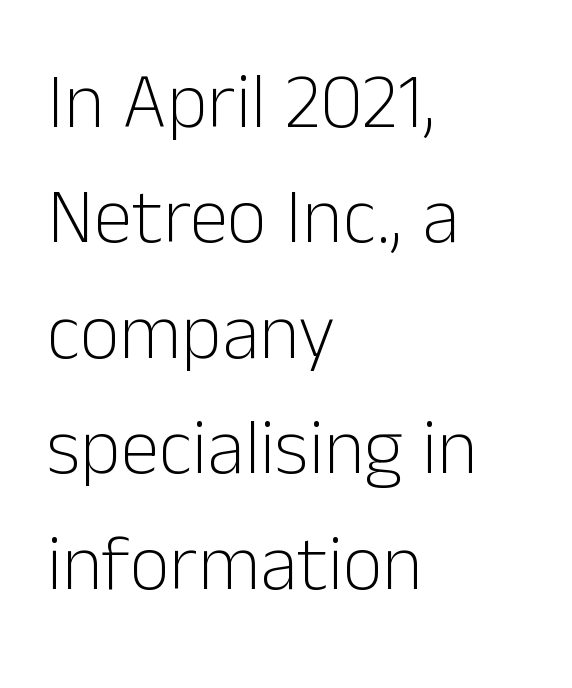
The image shows 78 px light sans-serif type, upright; set left-aligned, normal line spacing (1.48x), normal letter spacing, not underlined; low stroke contrast and a medium x-height.
